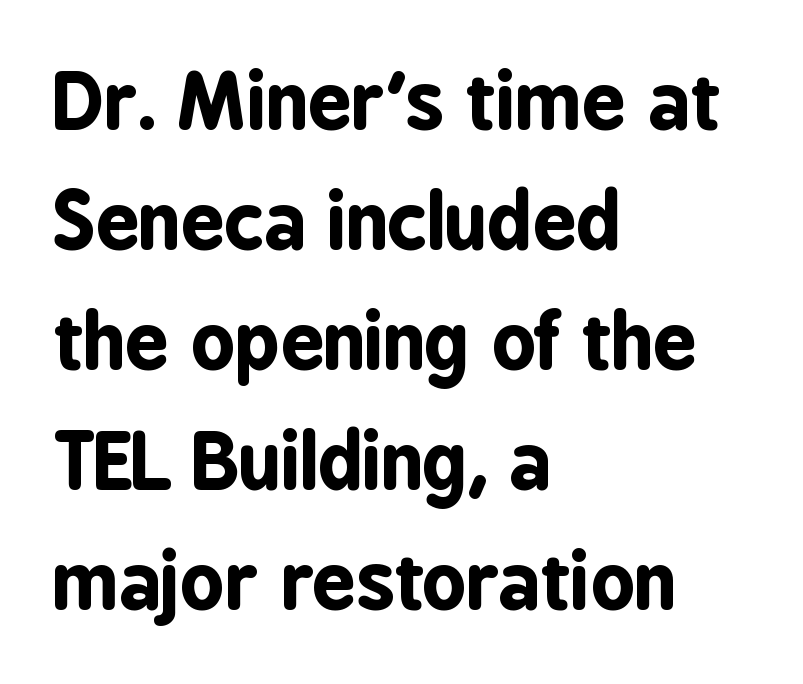
{"serif": "no", "italic": "no", "bold": "yes", "weight": "bold", "width": "condensed", "stroke_contrast": "low", "x_height": "medium", "monospaced": "no", "underline": "no", "align": "left", "line_spacing": "normal", "line_spacing_ratio": 1.56, "letter_spacing": "normal", "letter_spacing_em": 0.0, "glyph_px": 77}
